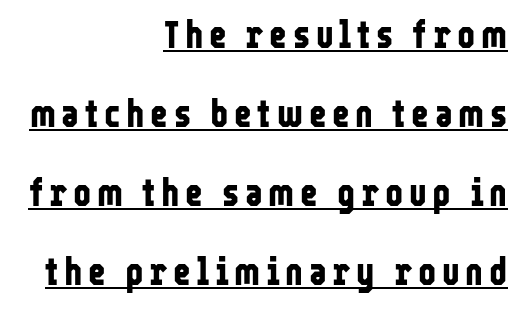
You can tell it's not italic because the verticals are truly vertical. Teacher's note: observe the even right margin — that is flush-right alignment. Stroke thickness is high; the sample reads as a true bold. The letters advance in unequal steps, a hallmark of proportional type. The rendering shows plain stroke endings on the letterforms — a sans-serif design.
